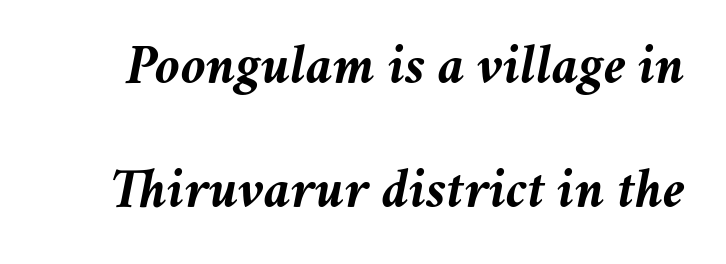
Bold? Absolutely — the strokes are thick and heavy. The whole block is typeset with a tilt. A typesetter would call this leading open, well beyond the default. This rendering features lettering with no underline.
